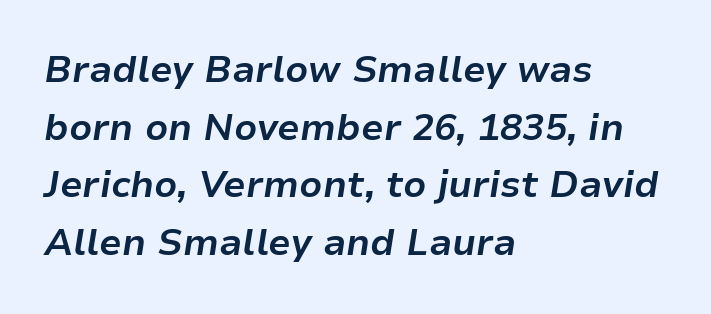
The image shows 37 px bold type, italic (leaning right); set left-aligned, normal line spacing (1.56x), normal letter spacing, not underlined; low stroke contrast and a medium x-height.
